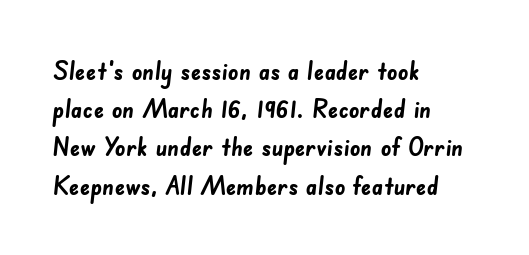
Leading: standard. The line texture is even and compact thanks to regular tracking. The passage is arranged the way most books set body copy — flush left. What weight is shown? A full bold with thick strokes. Clear beneath every line of the passage.
